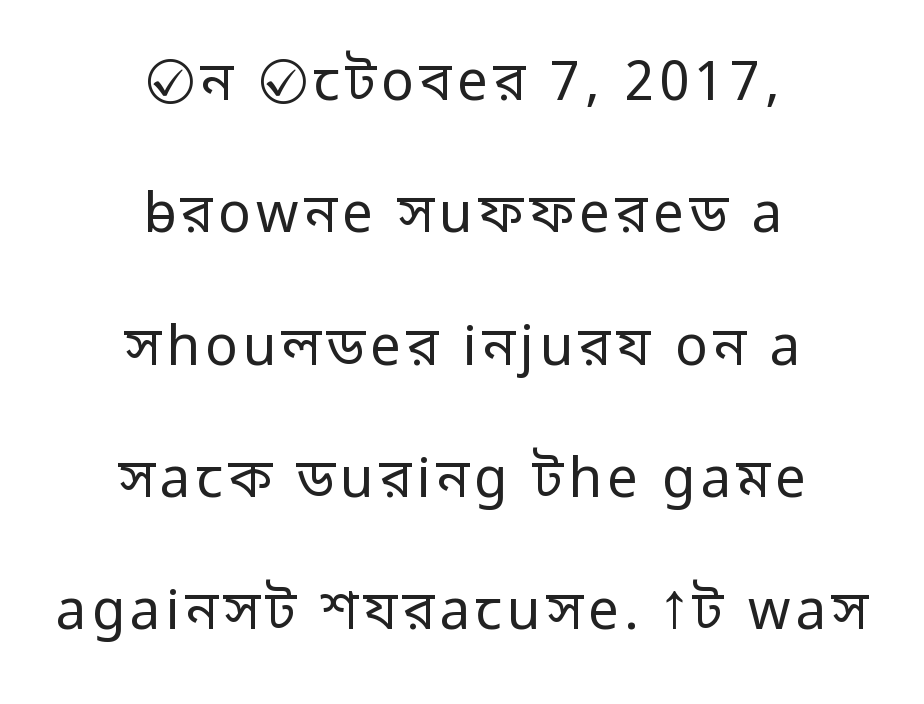
Q: Is the text bold? A: No.
Q: Is the text italic (slanted)? A: No, it is upright.
Q: Is the typeface a serif or a sans-serif typeface? A: Sans-serif.
Q: Is the text underlined? A: No.
Q: How is the paragraph aligned? A: Centered.
Q: Is the spacing between lines tight, normal or loose? A: Loose.
Q: Width (condensed, normal, or wide)? A: Normal.
Q: Stroke contrast? A: Low.
Q: x-height? A: Medium.
Q: Monospaced? A: No.
